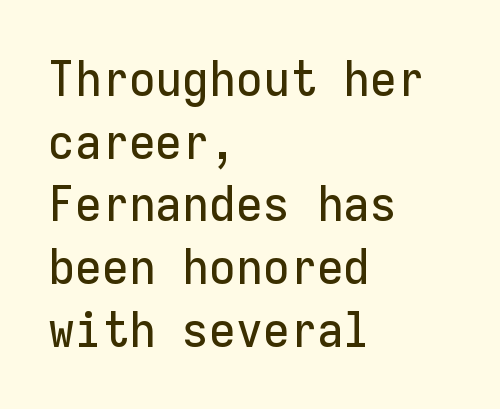
{"serif": "no", "italic": "no", "width": "normal", "stroke_contrast": "low", "x_height": "medium", "monospaced": "yes", "underline": "no", "align": "left", "line_spacing": "normal", "line_spacing_ratio": 1.28, "letter_spacing": "normal", "letter_spacing_em": 0.0, "glyph_px": 49}
